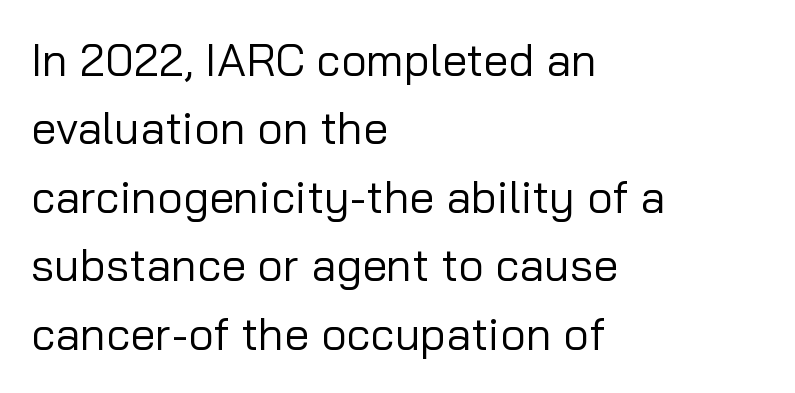
{"serif": "no", "italic": "no", "bold": "no", "weight": "regular", "width": "normal", "stroke_contrast": "low", "x_height": "medium", "monospaced": "no", "underline": "no", "align": "left", "line_spacing": "normal", "line_spacing_ratio": 1.52, "letter_spacing": "normal", "letter_spacing_em": 0.0, "glyph_px": 45}
